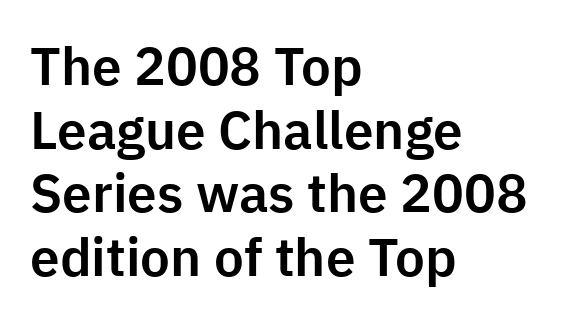
Q: Is the text italic (slanted)? A: No, it is upright.
Q: Is the typeface a serif or a sans-serif typeface? A: Sans-serif.
Q: Is the text underlined? A: No.
Q: How is the paragraph aligned? A: Left-aligned.
Q: Is the spacing between letters normal or unusually wide? A: Normal.
Q: Width (condensed, normal, or wide)? A: Normal.
Q: Stroke contrast? A: Low.
Q: x-height? A: Medium.
Q: Monospaced? A: No.
